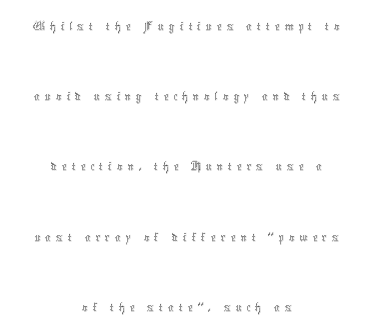
The weight tops out at a normal text grade. The zone under the glyphs is completely vacant. Characters remain perfectly vertical along every line. This sample is center-justified, so both line endings float freely. This block would shrink considerably if given ordinary leading; it's expanded now.
